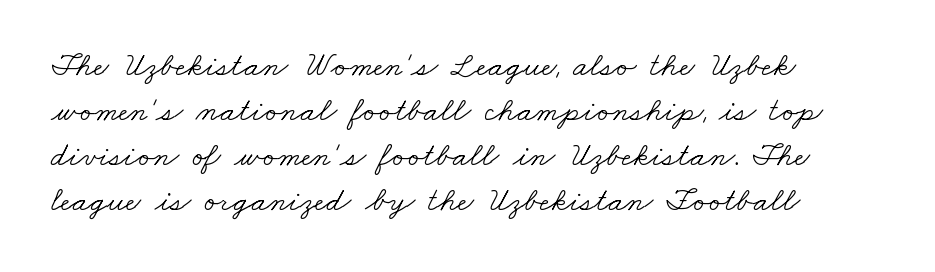
Q: Is the text bold? A: No.
Q: Is the typeface a serif or a sans-serif typeface? A: Serif.
Q: Is the text underlined? A: No.
Q: How is the paragraph aligned? A: Left-aligned.
Q: Is the spacing between letters normal or unusually wide? A: Normal.
Q: Is the spacing between lines tight, normal or loose? A: Normal.
Q: Width (condensed, normal, or wide)? A: Wide.
Q: Stroke contrast? A: Low.
Q: x-height? A: Small.
Q: Monospaced? A: No.
